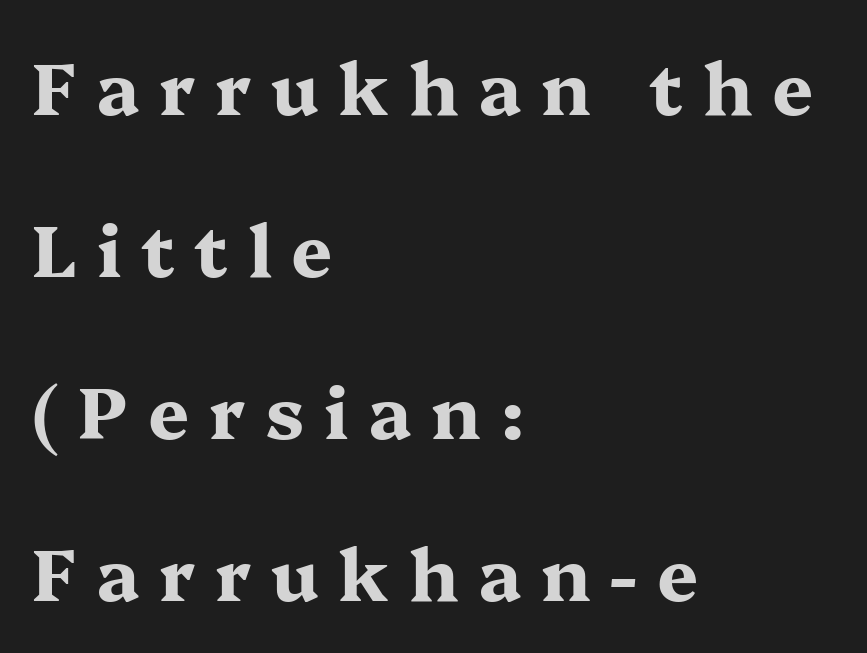
Plenty of ink on the page — the face is bold. The letters stand straight up with perfectly vertical stems. Serifs: yes, visible at the terminals of the letterforms. The lines in this sample share a left origin and differ only in where they stop.
